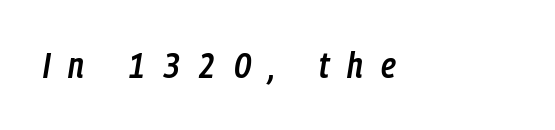
Bold? Not quite — semibold, heavier than regular but stopping short. Looks like regular typesetting: each glyph gets only the width it needs. Quick note: underline off. The lettering tilts uniformly, giving the passage an italic look. This rendering widens character spacing well past its baseline value.
